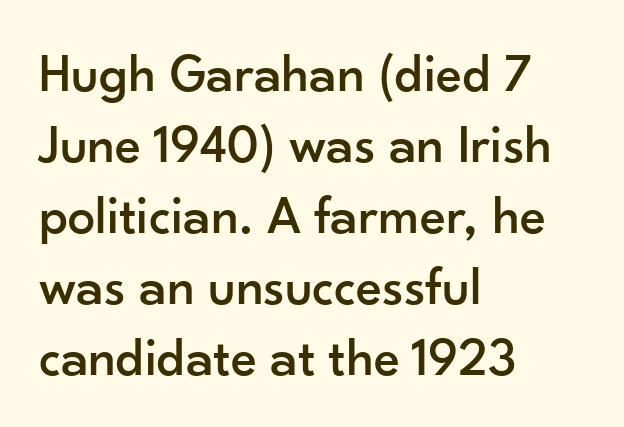
Q: Is the text italic (slanted)? A: No, it is upright.
Q: Is the typeface a serif or a sans-serif typeface? A: Sans-serif.
Q: Is the text underlined? A: No.
Q: How is the paragraph aligned? A: Left-aligned.
Q: Is the spacing between letters normal or unusually wide? A: Normal.
Q: Is the spacing between lines tight, normal or loose? A: Normal.
Q: Width (condensed, normal, or wide)? A: Normal.
Q: Stroke contrast? A: Low.
Q: x-height? A: Small.
Q: Monospaced? A: No.
